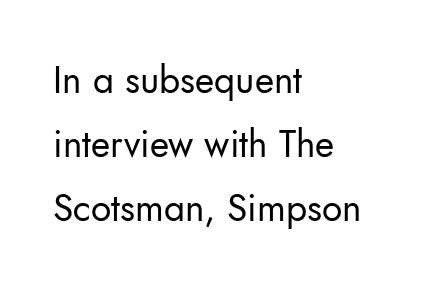
The image shows 37 px regular-weight sans-serif type, upright; set left-aligned, line spacing 1.73x, normal letter spacing, not underlined; low stroke contrast and a small x-height.
